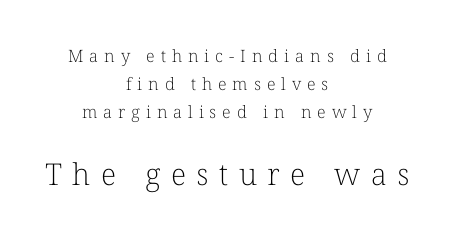
The image shows 30 px light serif type, upright; set centered, normal line spacing (1.66x), unusually wide letter spacing (+0.35 em), not underlined; the second (bottom) block is 1.76x larger; low stroke contrast and a medium x-height.
